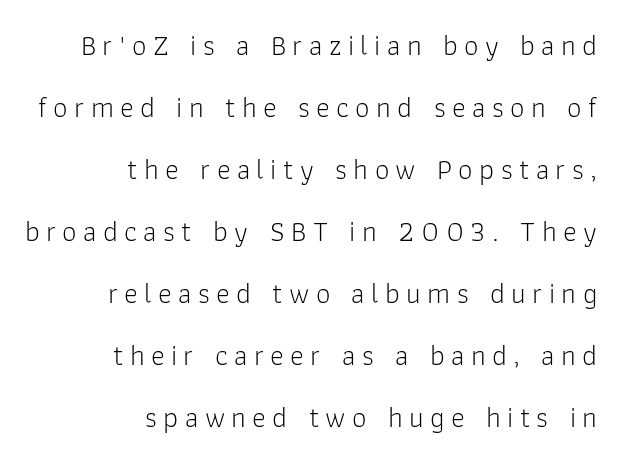
Q: Is the text bold? A: No.
Q: Is the text italic (slanted)? A: No, it is upright.
Q: Is the typeface a serif or a sans-serif typeface? A: Sans-serif.
Q: Is the text underlined? A: No.
Q: How is the paragraph aligned? A: Right-aligned.
Q: Is the spacing between letters normal or unusually wide? A: Unusually wide.
Q: Is the spacing between lines tight, normal or loose? A: Loose.
Q: Width (condensed, normal, or wide)? A: Normal.
Q: Stroke contrast? A: Low.
Q: x-height? A: Medium.
Q: Monospaced? A: No.
